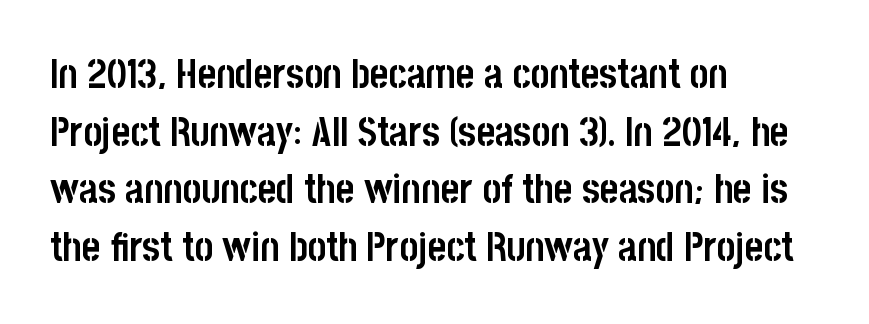
The image shows 40 px semibold, condensed sans-serif type, upright; set left-aligned, normal line spacing (1.44x), normal letter spacing, not underlined; low stroke contrast and a large x-height.
